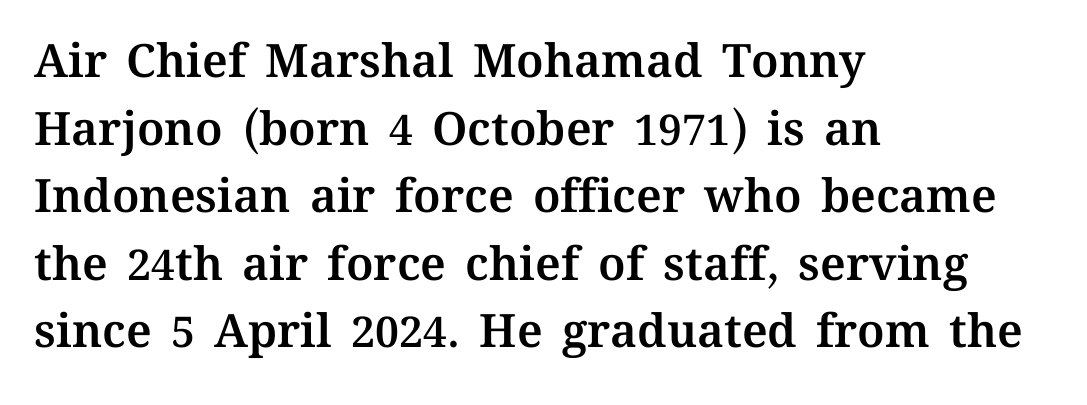
The image shows 46 px text type, upright; set left-aligned, normal line spacing (1.47x), normal letter spacing, not underlined; medium stroke contrast and a medium x-height.
